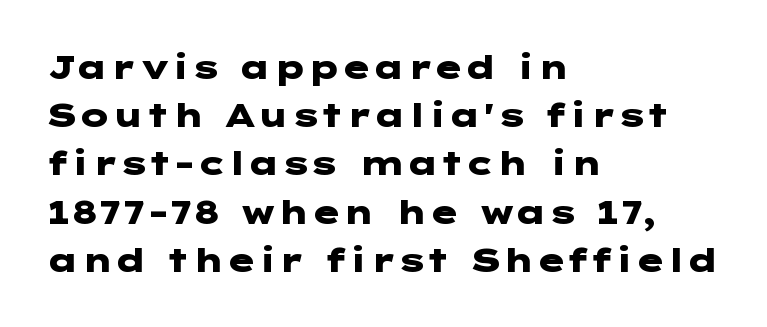
Do the letters lean? They stand straight. A clean baseline with only descenders dipping below it. The space between consecutive lines is moderate. Serif or sans? Sans — the stroke terminals are bare.
